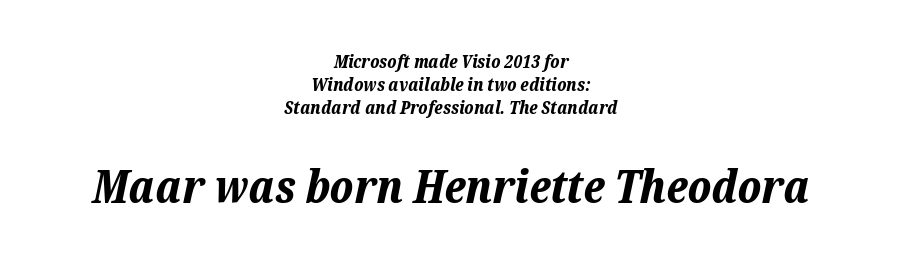
Caption: bold face, heavy strokes. The face used here has a pronounced slope to its letters. Nobody touched the tracking dial on this one. Quick note: underline off. Horizontal bands of white between lines are of average thickness. The letters advance in unequal steps, a hallmark of proportional type.
